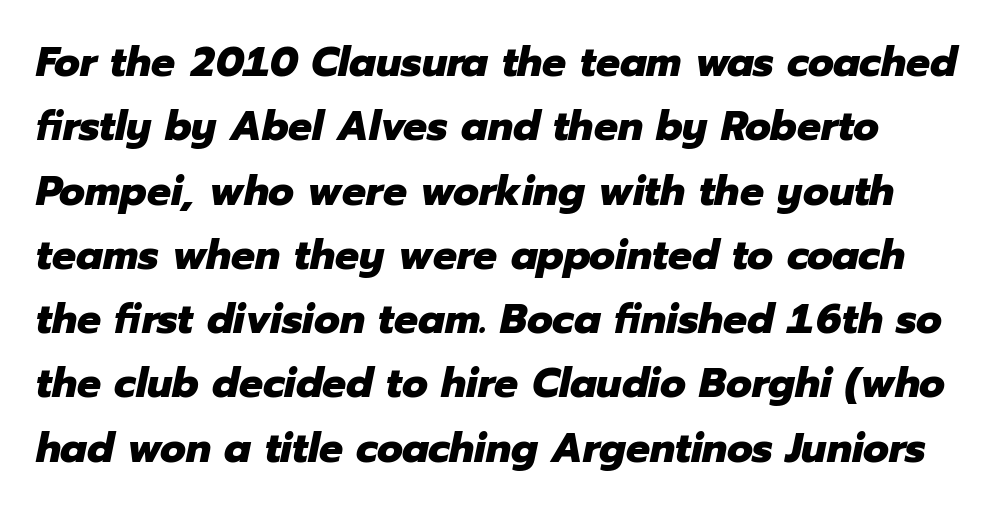
The image shows 42 px heavy type, italic (leaning right); set normal line spacing (1.53x), normal letter spacing, not underlined; low stroke contrast and a medium x-height.
